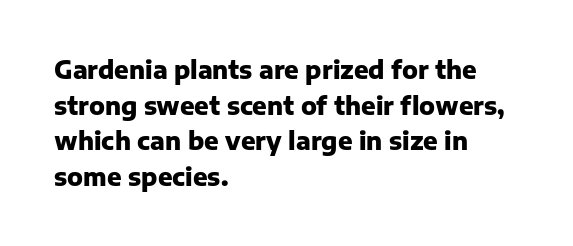
{"italic": "no", "bold": "yes", "underline": "no", "align": "left", "line_spacing": "normal", "line_spacing_ratio": 1.48, "letter_spacing": "normal", "letter_spacing_em": 0.0, "glyph_px": 24}
